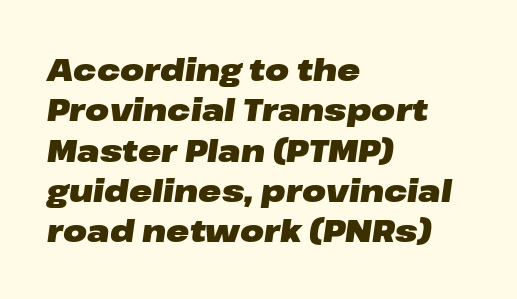
Q: Is the text bold? A: Yes.
Q: Is the text italic (slanted)? A: Yes, it leans right by about 8 degrees.
Q: Is the text underlined? A: No.
Q: How is the paragraph aligned? A: Left-aligned.
Q: Is the spacing between letters normal or unusually wide? A: Normal.
Q: Is the spacing between lines tight, normal or loose? A: Normal.
Q: Width (condensed, normal, or wide)? A: Wide.
Q: Stroke contrast? A: Low.
Q: x-height? A: Medium.
Q: Monospaced? A: No.
